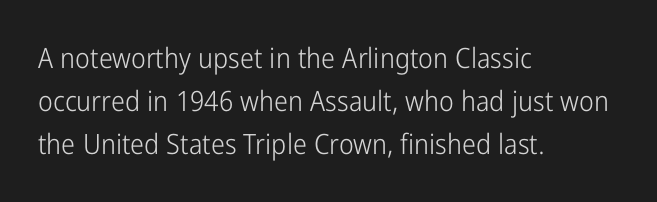
The image shows 28 px light, condensed sans-serif type, upright; set left-aligned, normal line spacing (1.54x), normal letter spacing, not underlined; low stroke contrast and a medium x-height.
